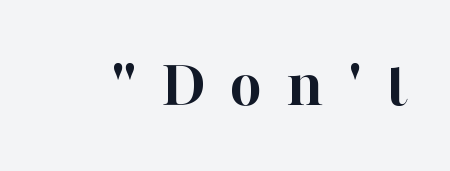
{"serif": "yes", "italic": "no", "bold": "yes", "weight": "semibold", "width": "normal", "stroke_contrast": "high", "x_height": "medium", "monospaced": "no", "underline": "no", "letter_spacing": "wide", "letter_spacing_em": 0.35, "glyph_px": 70}
